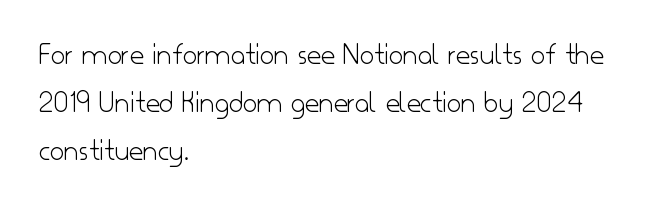
{"serif": "no", "italic": "no", "bold": "no", "weight": "light", "width": "normal", "stroke_contrast": "low", "x_height": "small", "monospaced": "no", "underline": "no", "align": "left", "line_spacing": "normal", "line_spacing_ratio": 1.55, "letter_spacing": "normal", "letter_spacing_em": 0.0, "glyph_px": 31}
